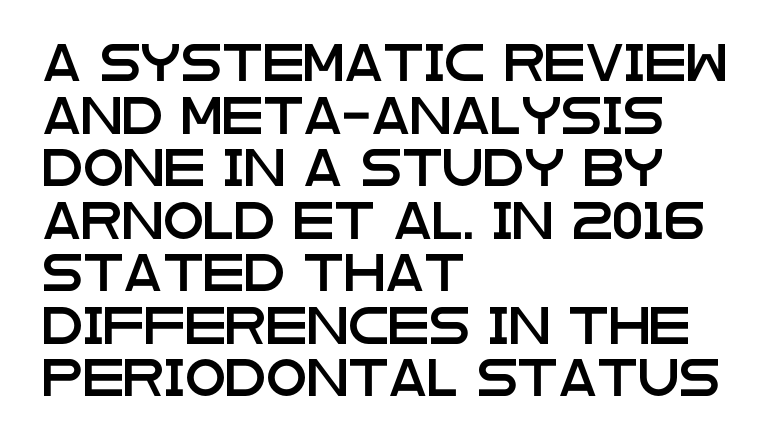
The area under the type is left untouched. Notice how descenders clear the ascenders below comfortably — that's standard leading. Posture: vertical. A student would call this left alignment; a typographer would say flush left, rag right.
